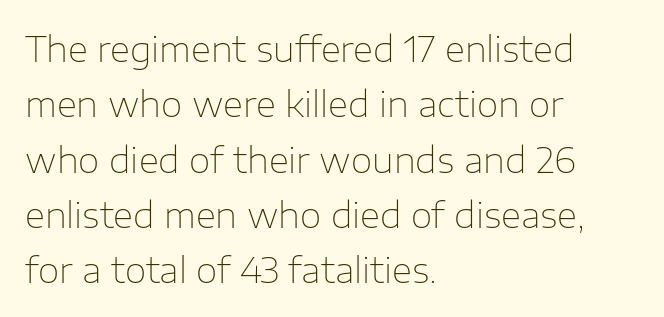
The image shows 35 px thin sans-serif type, upright; set left-aligned, normal line spacing (1.58x), normal letter spacing, not underlined; low stroke contrast and a medium x-height.
